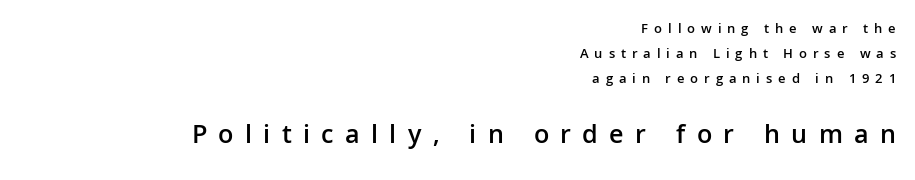
The image shows 27 px text type, upright; set right-aligned, line spacing 1.8x, unusually wide letter spacing (+0.42 em), not underlined; the second (bottom) block is 1.93x larger.
